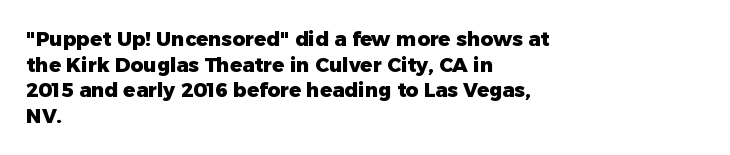
The image shows 20 px bold type, upright; set left-aligned, normal line spacing (1.28x), normal letter spacing, not underlined.
